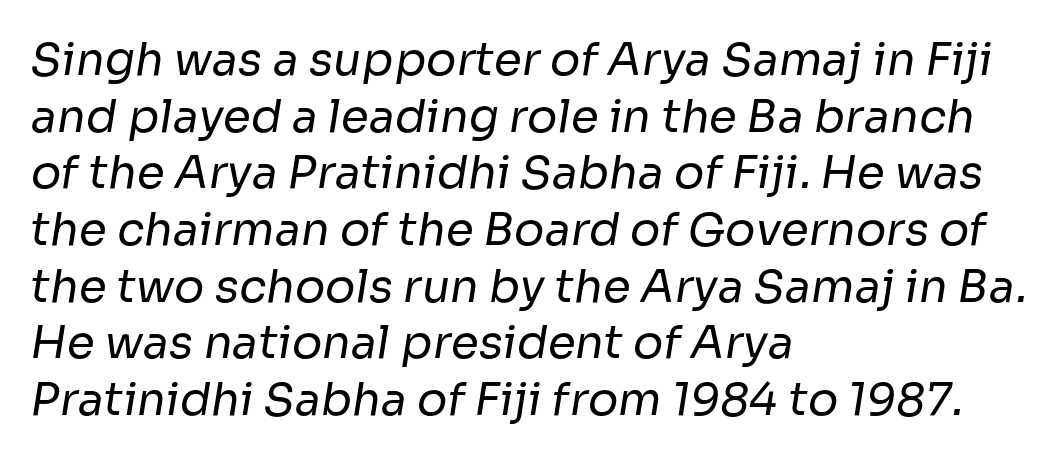
{"serif": "no", "bold": "no", "weight": "regular", "width": "normal", "stroke_contrast": "low", "x_height": "medium", "monospaced": "no", "underline": "no", "align": "left", "line_spacing": "normal", "line_spacing_ratio": 1.26, "letter_spacing": "normal", "letter_spacing_em": 0.0, "glyph_px": 45}
